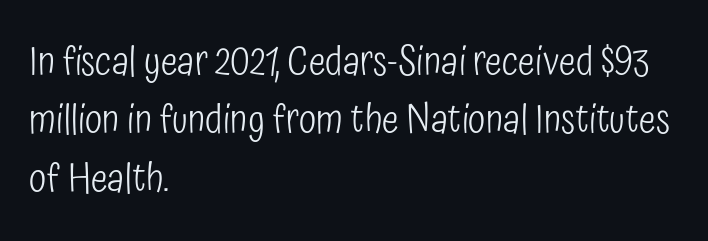
{"serif": "no", "italic": "no", "bold": "no", "weight": "light", "width": "condensed", "stroke_contrast": "low", "x_height": "medium", "monospaced": "no", "underline": "no", "align": "left", "line_spacing": "normal", "line_spacing_ratio": 1.46, "letter_spacing": "normal", "letter_spacing_em": 0.0, "glyph_px": 40}
